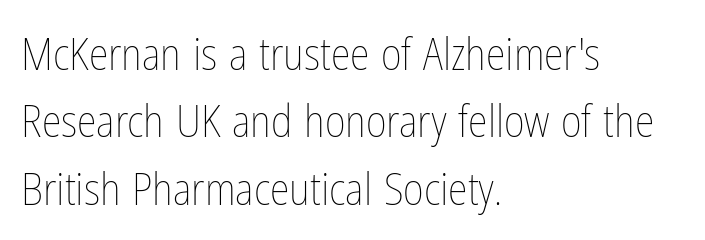
Tall strokes in this sample are plumb rather than angled. This sample has the flowing, uneven cadence of proportional lettering. Regular leading. Decoration check: the copy has no underline. Where is the straight margin? On the left.
